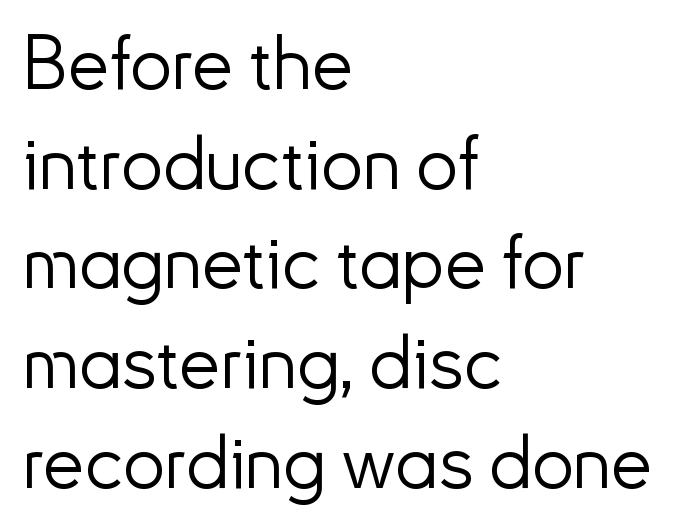
The image shows 75 px light sans-serif type, upright; set left-aligned, normal line spacing (1.33x), normal letter spacing, not underlined; low stroke contrast and a small x-height.
